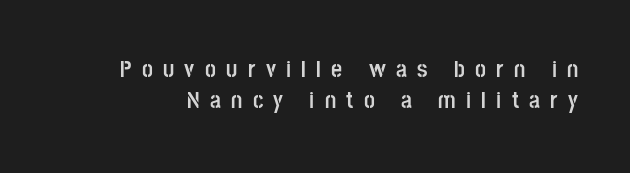
Q: Is the text bold? A: Yes.
Q: Is the text italic (slanted)? A: No, it is upright.
Q: Is the text underlined? A: No.
Q: Is the spacing between letters normal or unusually wide? A: Unusually wide.
Q: Is the spacing between lines tight, normal or loose? A: Normal.
